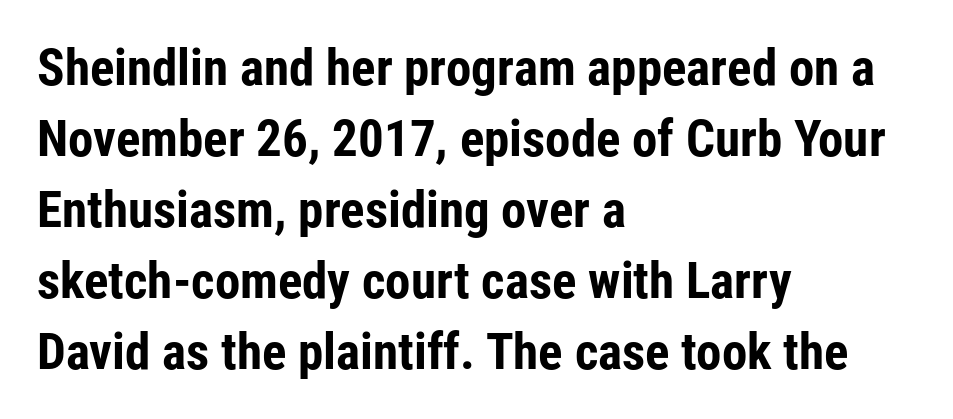
The line texture is even and compact thanks to regular tracking. Every character sits straight up, as roman type does. Line starts are locked; line ends wander. Plain, unruled lines of type.
